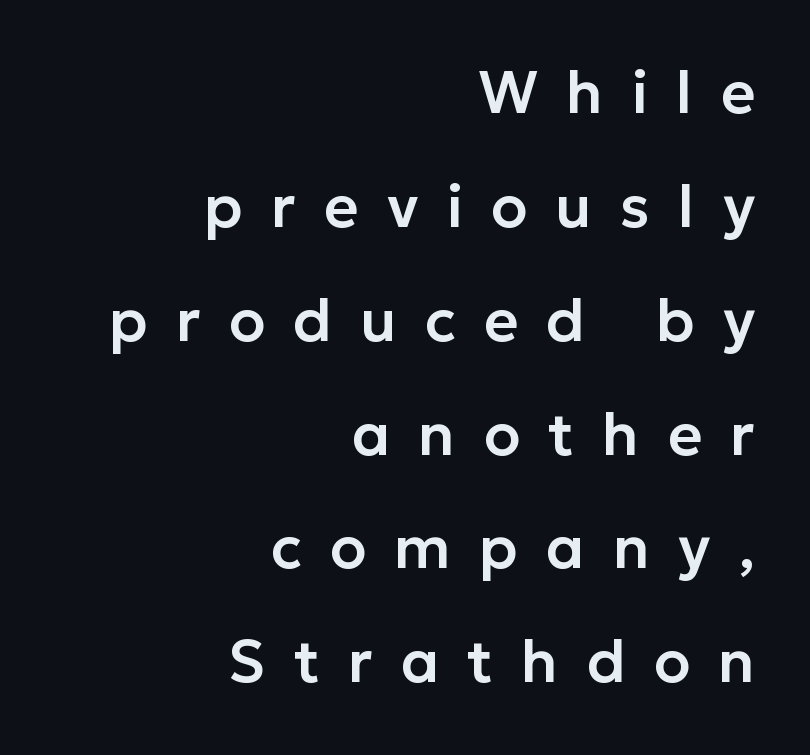
Q: Is the text italic (slanted)? A: No, it is upright.
Q: Is the typeface a serif or a sans-serif typeface? A: Sans-serif.
Q: Is the text underlined? A: No.
Q: How is the paragraph aligned? A: Right-aligned.
Q: Is the spacing between letters normal or unusually wide? A: Unusually wide.
Q: Is the spacing between lines tight, normal or loose? A: Loose.
Q: Width (condensed, normal, or wide)? A: Normal.
Q: Stroke contrast? A: Low.
Q: x-height? A: Medium.
Q: Monospaced? A: No.
